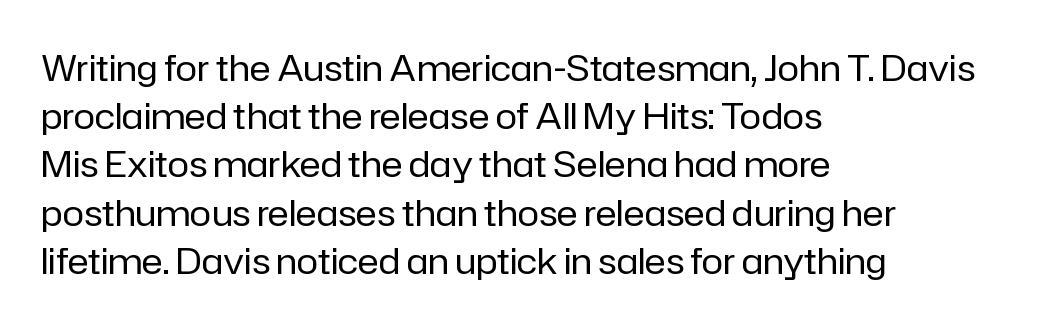
Q: Is the text bold? A: No.
Q: Is the text italic (slanted)? A: No, it is upright.
Q: Is the typeface a serif or a sans-serif typeface? A: Sans-serif.
Q: Is the text underlined? A: No.
Q: How is the paragraph aligned? A: Left-aligned.
Q: Is the spacing between letters normal or unusually wide? A: Normal.
Q: Is the spacing between lines tight, normal or loose? A: Normal.
Q: Width (condensed, normal, or wide)? A: Normal.
Q: Stroke contrast? A: Low.
Q: x-height? A: Medium.
Q: Monospaced? A: No.
